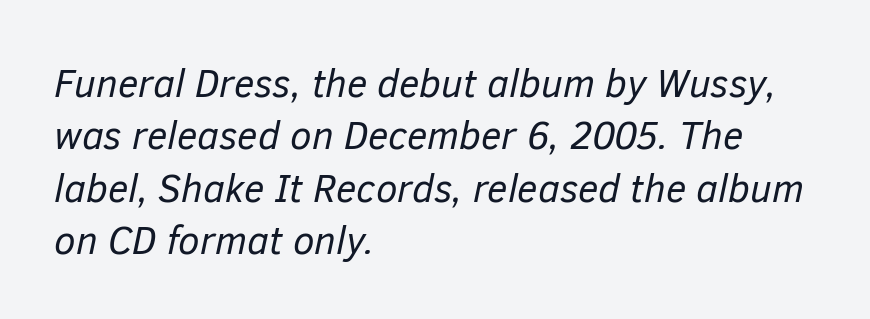
The image shows 39 px regular-weight type, italic (leaning right); set left-aligned, normal line spacing (1.34x), normal letter spacing, not underlined; low stroke contrast and a medium x-height.
